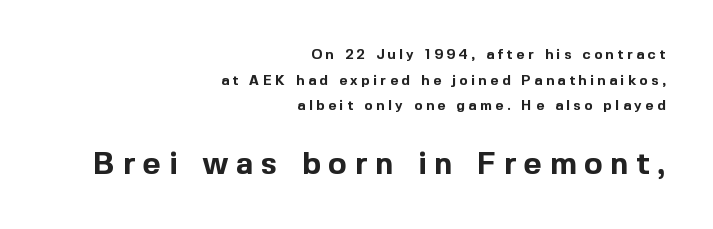
The image shows 31 px bold sans-serif type, upright; set right-aligned, line spacing 1.83x, unusually wide letter spacing (+0.25 em), not underlined; the second (bottom) block is 2.21x larger; a medium x-height.
